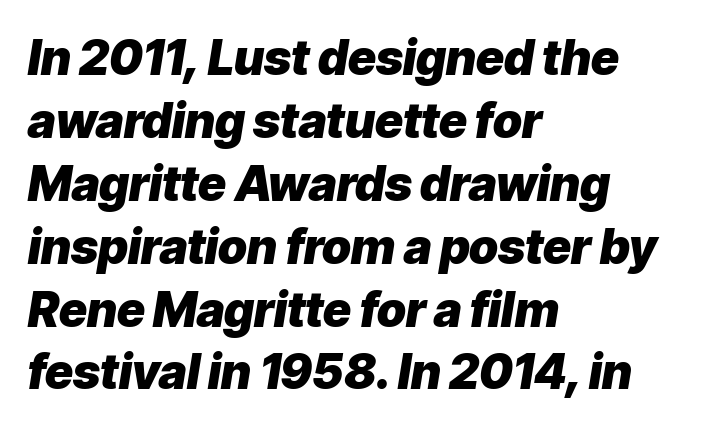
{"italic": "yes", "lean": "right", "slant_degrees": 9, "bold": "yes", "weight": "heavy", "width": "normal", "stroke_contrast": "low", "x_height": "medium", "monospaced": "no", "underline": "no", "align": "left", "line_spacing": "normal", "line_spacing_ratio": 1.31, "letter_spacing": "normal", "letter_spacing_em": 0.0, "glyph_px": 48}
